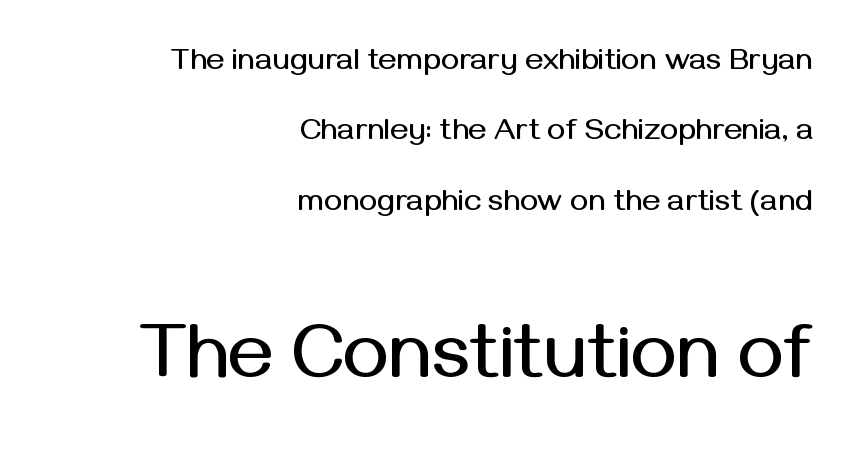
{"serif": "no", "italic": "no", "width": "normal", "stroke_contrast": "medium", "x_height": "medium", "monospaced": "no", "underline": "no", "align": "right", "line_spacing": "loose", "line_spacing_ratio": 2.27, "letter_spacing": "normal", "letter_spacing_em": 0.0, "larger_block": "second", "size_ratio": 2.48, "glyph_px": 77}
